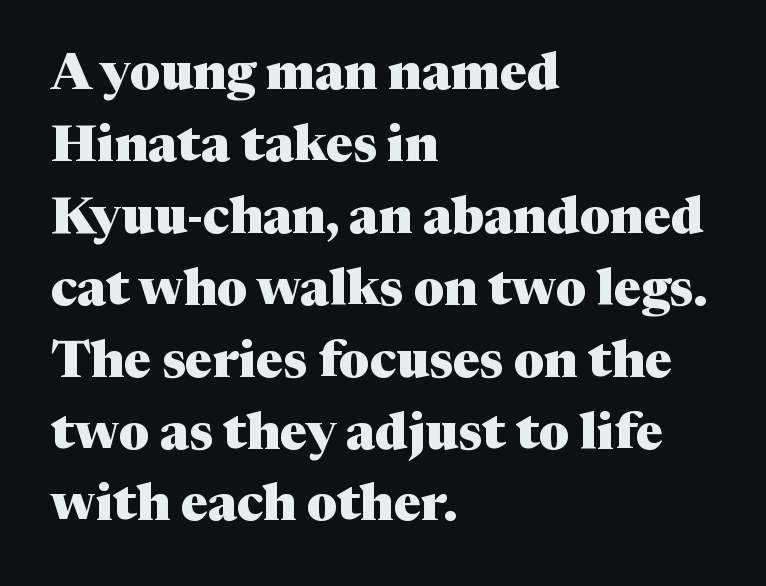
The image shows 51 px heavy serif type, upright; set left-aligned, normal line spacing (1.41x), normal letter spacing, not underlined; medium stroke contrast and a medium x-height.
